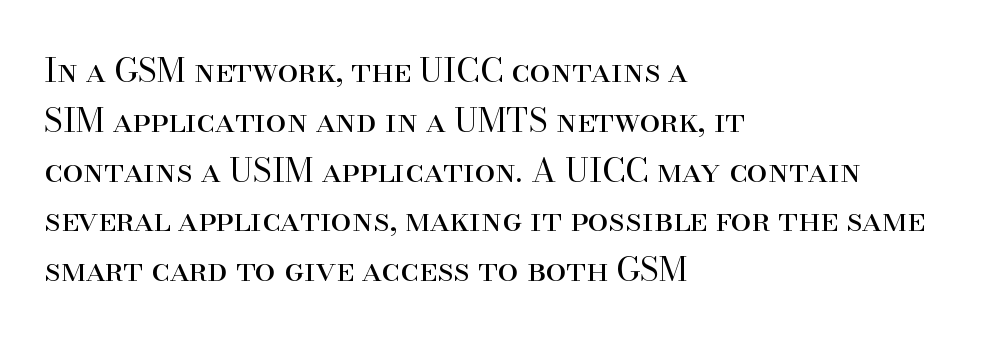
Has an underline been added? It has not. Typeset ragged right — the left edge is the straight one. Weight: not bold — regular or lighter. Honestly, the letter spacing is just normal — you wouldn't notice it. The face used here is seriffed, in the tradition of book romans. Varying glyph widths throughout — classic text-font behaviour.
